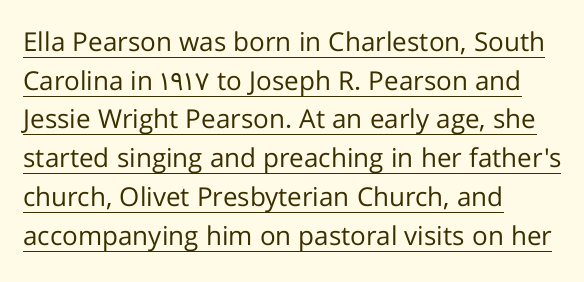
Ink coverage per letter is moderate at most. You can see a thin bar hugging the bottom of the glyphs. Every row of glyphs begins at an identical x-position on the left. The block of text has a typical density, with ordinary space between rows. No italicization has been applied; the sample stays upright.
